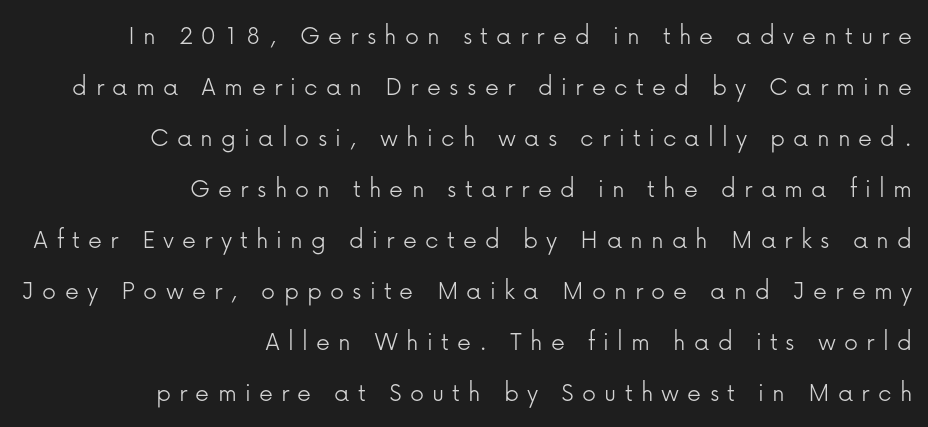
Q: Is the text bold? A: No.
Q: Is the text italic (slanted)? A: No, it is upright.
Q: Is the typeface a serif or a sans-serif typeface? A: Sans-serif.
Q: Is the text underlined? A: No.
Q: How is the paragraph aligned? A: Right-aligned.
Q: Is the spacing between letters normal or unusually wide? A: Unusually wide.
Q: Width (condensed, normal, or wide)? A: Normal.
Q: Stroke contrast? A: Low.
Q: x-height? A: Medium.
Q: Monospaced? A: No.
